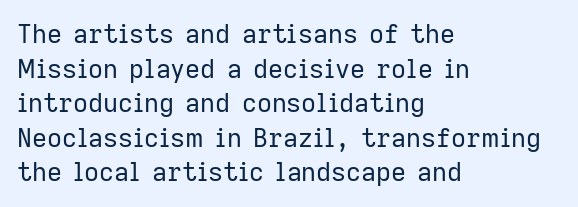
{"italic": "no", "bold": "no", "underline": "no", "align": "left", "line_spacing": "normal", "line_spacing_ratio": 1.33, "letter_spacing": "normal", "letter_spacing_em": 0.0, "glyph_px": 26}
